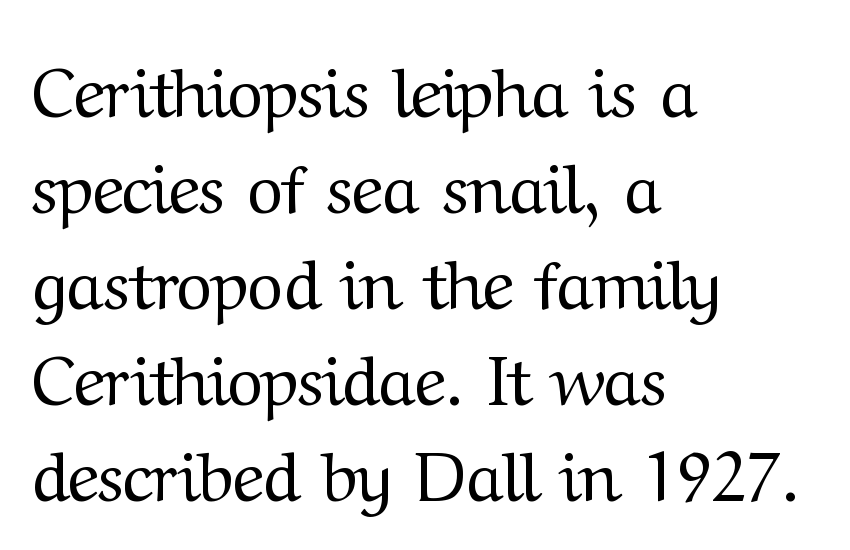
The image shows 69 px regular-weight serif type, upright; set left-aligned, normal line spacing (1.39x), normal letter spacing, not underlined; medium stroke contrast and a medium x-height.
